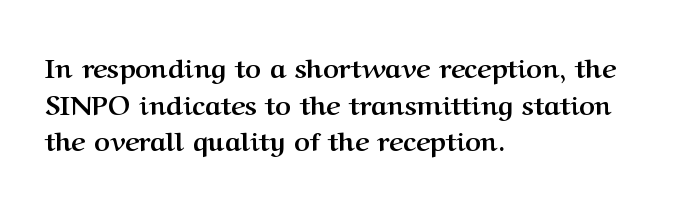
{"italic": "no", "bold": "yes", "underline": "no", "align": "left", "line_spacing": "normal", "line_spacing_ratio": 1.36, "letter_spacing": "normal", "letter_spacing_em": 0.0, "glyph_px": 27}
